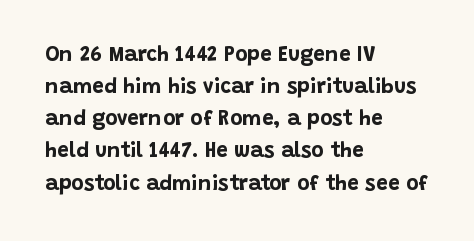
The image shows 21 px bold type, upright; set left-aligned, normal line spacing (1.53x), normal letter spacing, not underlined.
